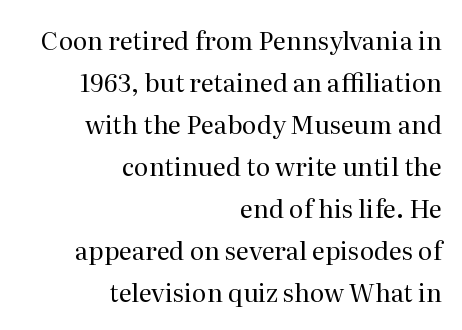
{"italic": "no", "bold": "no", "underline": "no", "align": "right", "line_spacing": "normal", "line_spacing_ratio": 1.68, "letter_spacing": "normal", "letter_spacing_em": 0.0, "glyph_px": 25}
